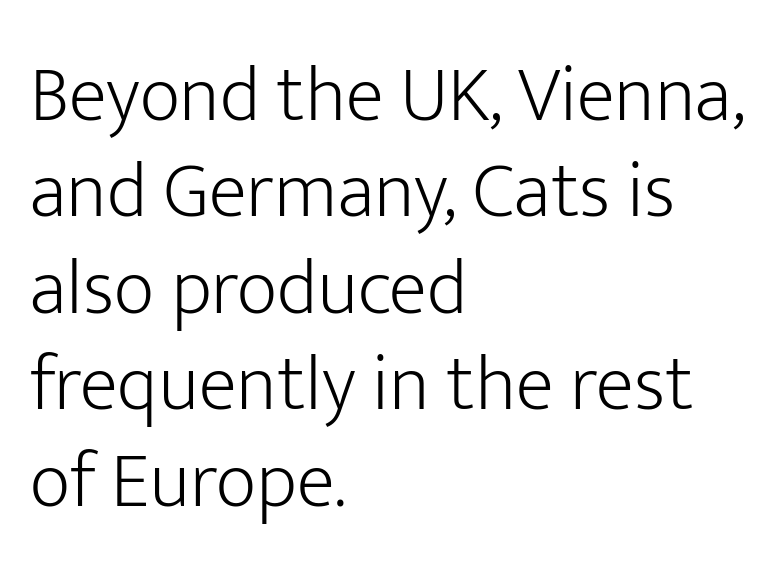
The lettering stays uniformly vertical, giving the passage a roman look. Horizontally, the lines are justified to the leading edge only. Think standard paragraph weight, or any step lighter than that. In terms of letterform style, serifs are entirely absent. This sample has the flowing, uneven cadence of proportional lettering. Nobody touched the tracking dial on this one.
